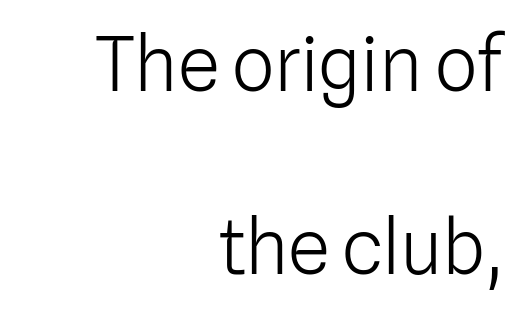
The image shows 76 px light sans-serif type, upright; set right-aligned, loose line spacing (2.41x), normal letter spacing, not underlined; low stroke contrast and a medium x-height.
